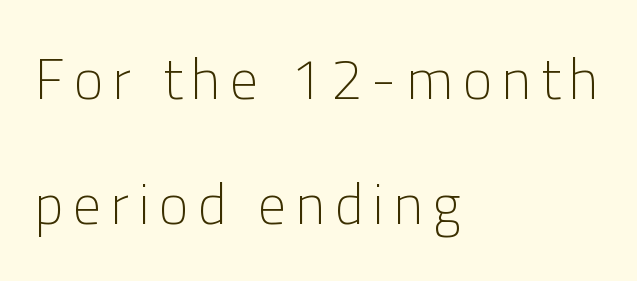
Q: Is the text bold? A: No.
Q: Is the text italic (slanted)? A: No, it is upright.
Q: Is the typeface a serif or a sans-serif typeface? A: Sans-serif.
Q: Is the text underlined? A: No.
Q: How is the paragraph aligned? A: Left-aligned.
Q: Is the spacing between lines tight, normal or loose? A: Loose.
Q: Width (condensed, normal, or wide)? A: Normal.
Q: Stroke contrast? A: Low.
Q: x-height? A: Medium.
Q: Monospaced? A: No.
